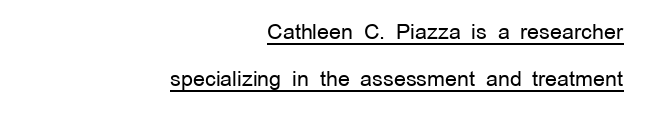
The image shows 21 px text type, upright; set right-aligned, loose line spacing (2.26x), normal letter spacing, underlined.
